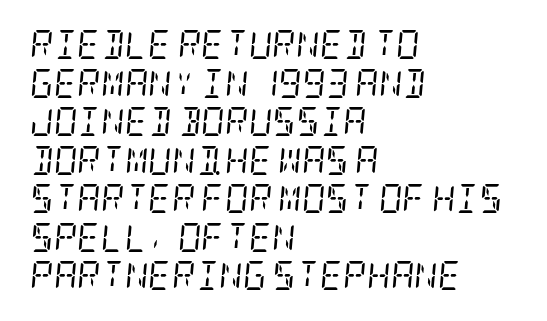
The image shows 29 px regular-weight, condensed serif type, italic (leaning right); set left-aligned, normal line spacing (1.33x), normal letter spacing, not underlined; low stroke contrast and a large x-height.
